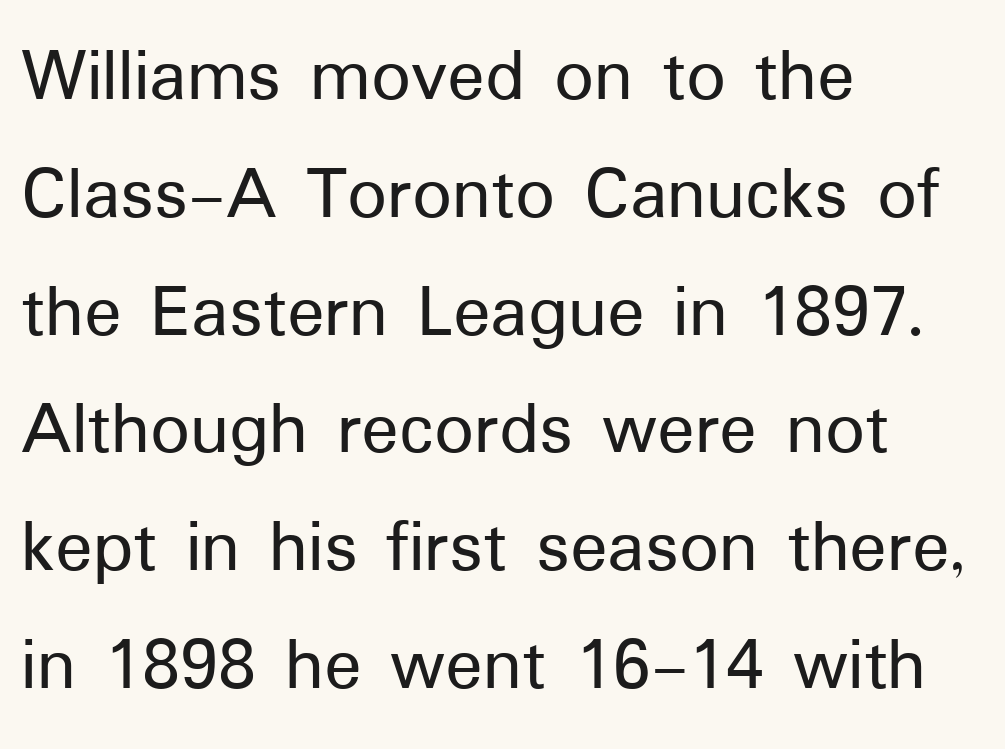
Q: Is the text italic (slanted)? A: No, it is upright.
Q: Is the typeface a serif or a sans-serif typeface? A: Sans-serif.
Q: Is the text underlined? A: No.
Q: How is the paragraph aligned? A: Left-aligned.
Q: Is the spacing between letters normal or unusually wide? A: Normal.
Q: Is the spacing between lines tight, normal or loose? A: Normal.
Q: Width (condensed, normal, or wide)? A: Normal.
Q: Stroke contrast? A: Low.
Q: x-height? A: Medium.
Q: Monospaced? A: No.
